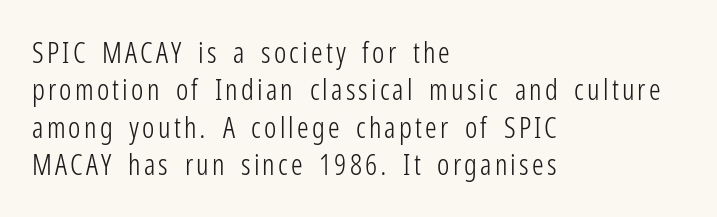
The image shows 29 px light, condensed sans-serif type, upright; set left-aligned, normal line spacing (1.29x), not underlined; low stroke contrast and a medium x-height.
